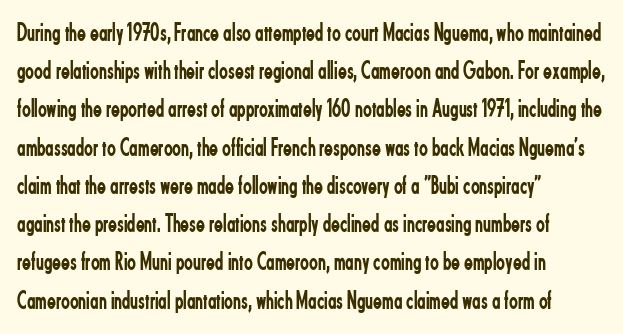
{"italic": "no", "bold": "no", "underline": "no", "align": "left", "line_spacing": "normal", "line_spacing_ratio": 1.47, "letter_spacing": "normal", "letter_spacing_em": 0.0, "glyph_px": 26}
